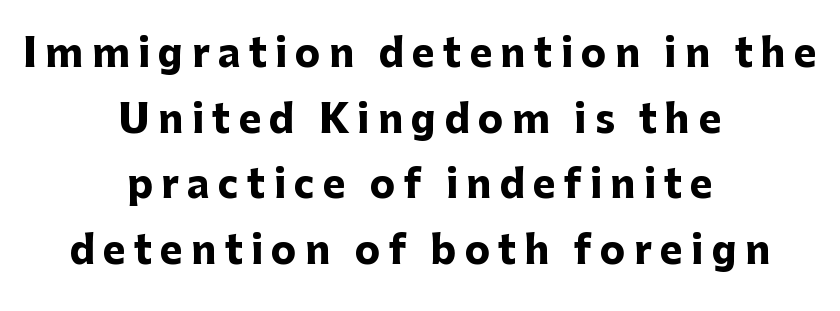
Q: Is the text bold? A: Yes.
Q: Is the text italic (slanted)? A: No, it is upright.
Q: Is the typeface a serif or a sans-serif typeface? A: Sans-serif.
Q: Is the text underlined? A: No.
Q: How is the paragraph aligned? A: Centered.
Q: Is the spacing between letters normal or unusually wide? A: Unusually wide.
Q: Width (condensed, normal, or wide)? A: Normal.
Q: Stroke contrast? A: Low.
Q: x-height? A: Medium.
Q: Monospaced? A: No.
